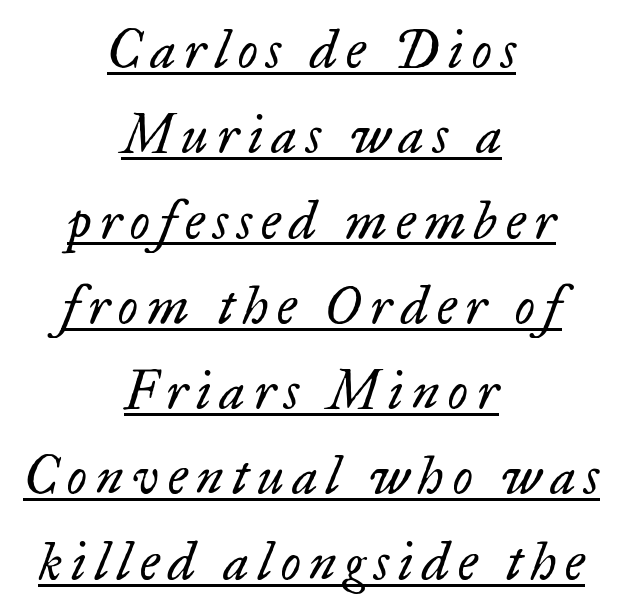
Q: Is the text bold? A: No.
Q: Is the text italic (slanted)? A: Yes, it leans right by about 17 degrees.
Q: Is the typeface a serif or a sans-serif typeface? A: Serif.
Q: Is the text underlined? A: Yes.
Q: How is the paragraph aligned? A: Centered.
Q: Is the spacing between lines tight, normal or loose? A: Normal.
Q: Width (condensed, normal, or wide)? A: Normal.
Q: Stroke contrast? A: Low.
Q: x-height? A: Small.
Q: Monospaced? A: No.
